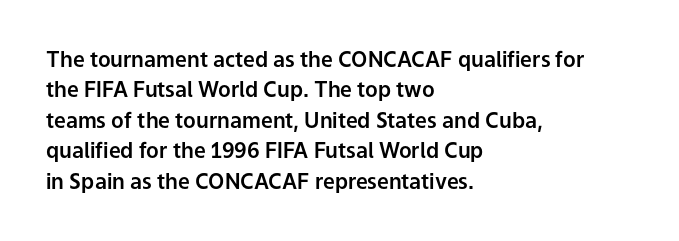
{"italic": "no", "underline": "no", "align": "left", "line_spacing": "normal", "line_spacing_ratio": 1.45, "letter_spacing": "normal", "letter_spacing_em": 0.0, "glyph_px": 21}
